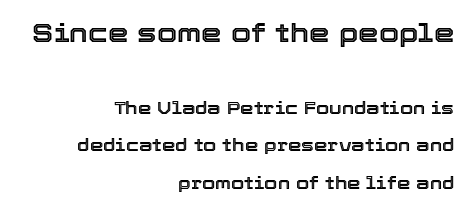
Q: Is the text italic (slanted)? A: No, it is upright.
Q: Is the text underlined? A: No.
Q: How is the paragraph aligned? A: Right-aligned.
Q: Is the spacing between letters normal or unusually wide? A: Normal.
Q: Is the spacing between lines tight, normal or loose? A: Loose.
Q: Which block of text is set in a larger size, the first (top) or the second (bottom)? A: The first (top) one.
